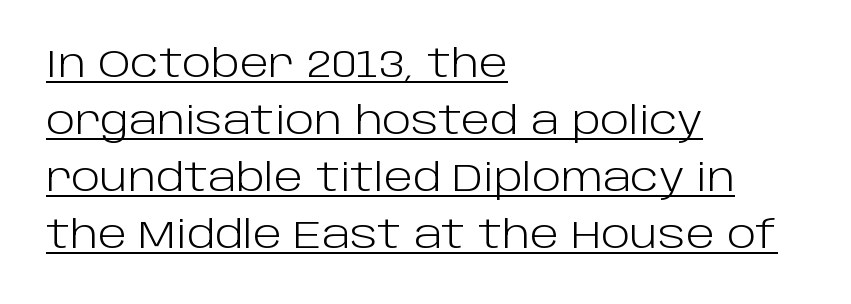
This sample is left-justified, so line endings fall wherever the words run out. The passage shown stacks its lines at a standard gap. Here the designer chose a conventional face with non-uniform glyph widths. Quick note: underline on.
